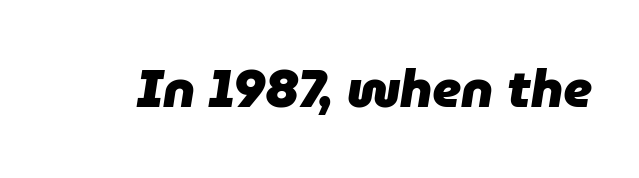
Q: Is the text bold? A: Yes.
Q: Is the text italic (slanted)? A: Yes, it leans right by about 9 degrees.
Q: Is the text underlined? A: No.
Q: Is the spacing between letters normal or unusually wide? A: Normal.
Q: Width (condensed, normal, or wide)? A: Normal.
Q: Stroke contrast? A: Low.
Q: x-height? A: Medium.
Q: Monospaced? A: No.
